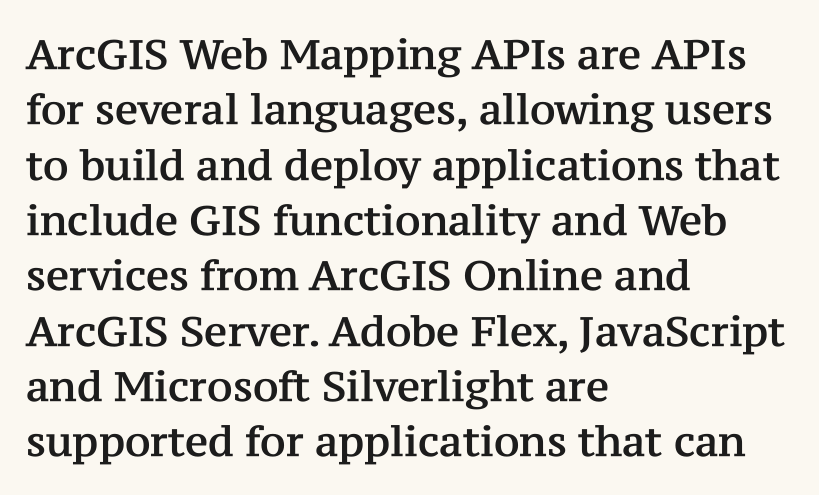
Q: Is the text italic (slanted)? A: No, it is upright.
Q: Is the typeface a serif or a sans-serif typeface? A: Serif.
Q: Is the text underlined? A: No.
Q: How is the paragraph aligned? A: Left-aligned.
Q: Is the spacing between letters normal or unusually wide? A: Normal.
Q: Is the spacing between lines tight, normal or loose? A: Normal.
Q: Width (condensed, normal, or wide)? A: Normal.
Q: Stroke contrast? A: Medium.
Q: x-height? A: Medium.
Q: Monospaced? A: No.
